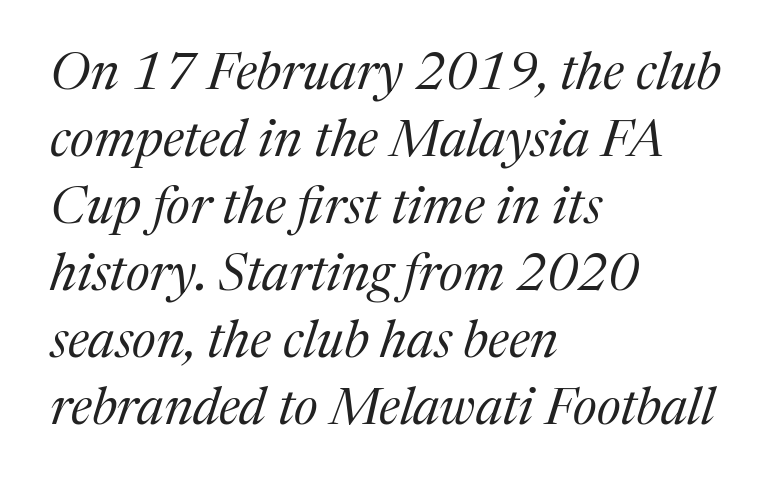
{"serif": "yes", "italic": "yes", "lean": "right", "slant_degrees": 17, "bold": "no", "weight": "regular", "width": "normal", "stroke_contrast": "medium", "x_height": "medium", "monospaced": "no", "underline": "no", "align": "left", "line_spacing": "normal", "line_spacing_ratio": 1.29, "letter_spacing": "normal", "letter_spacing_em": 0.0, "glyph_px": 52}
